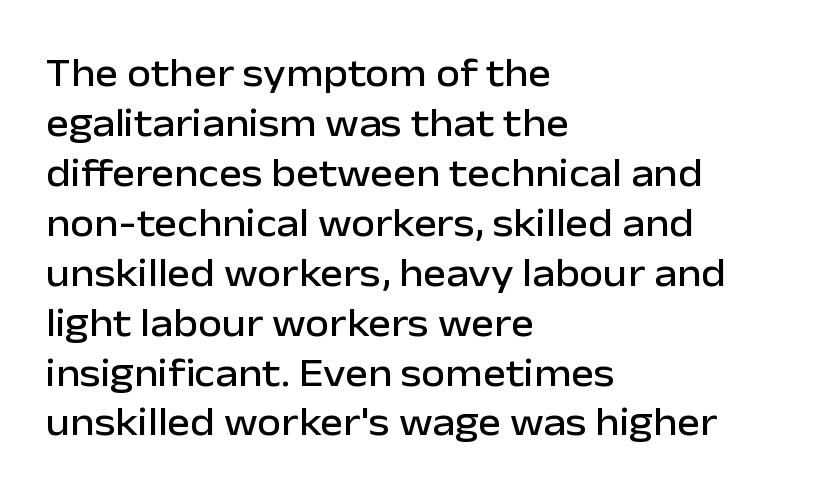
I'd call this a sans setting — the letters go barefoot. Students, note that the glyphs here touch the page at normal intervals. The block of text has a typical density, with ordinary space between rows. Do the letters lean? They stand straight. A student would call this left alignment; a typographer would say flush left, rag right.
